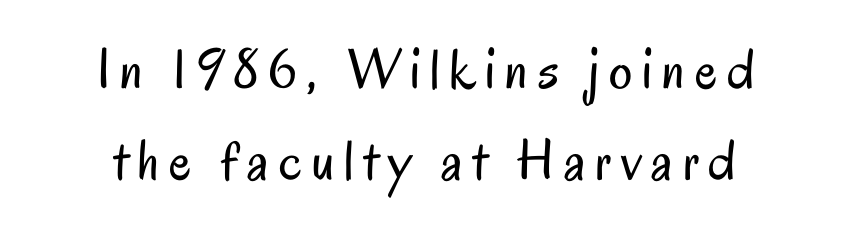
The lines in this sample share a center point and differ in where they start and stop. The weight tops out at a normal text grade. Font category for this specimen: sans-serif. Rows of type keep a routine distance in the vertical direction.
